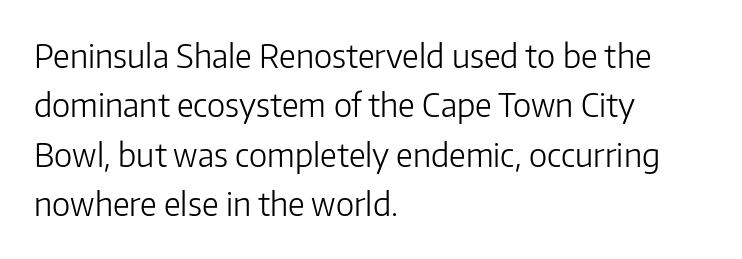
The ragged edge is on the right, which tells us the setting is flush left. Default kerning and tracking; the words read as compact shapes. Is this a sans? Yes — the strokes have no serifs. Vertically, the passage feels balanced, rows spaced as you'd expect.
